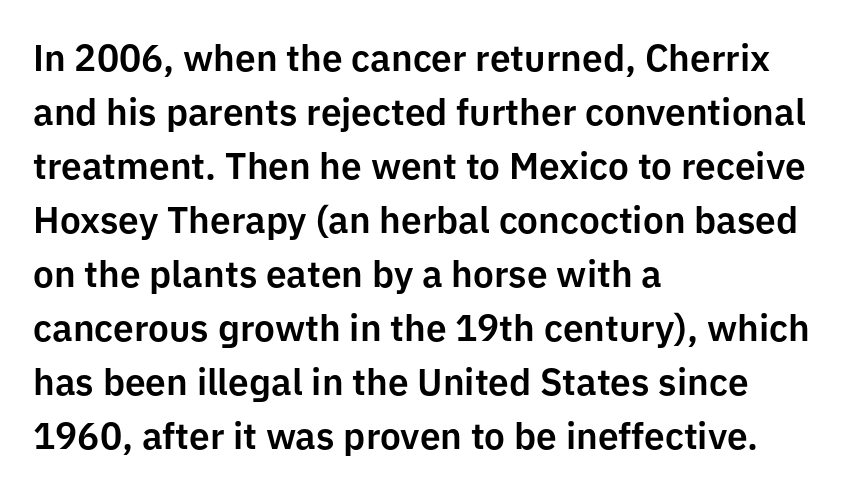
The image shows 37 px sans-serif type, upright; set left-aligned, normal line spacing (1.46x), normal letter spacing, not underlined; low stroke contrast and a medium x-height.
